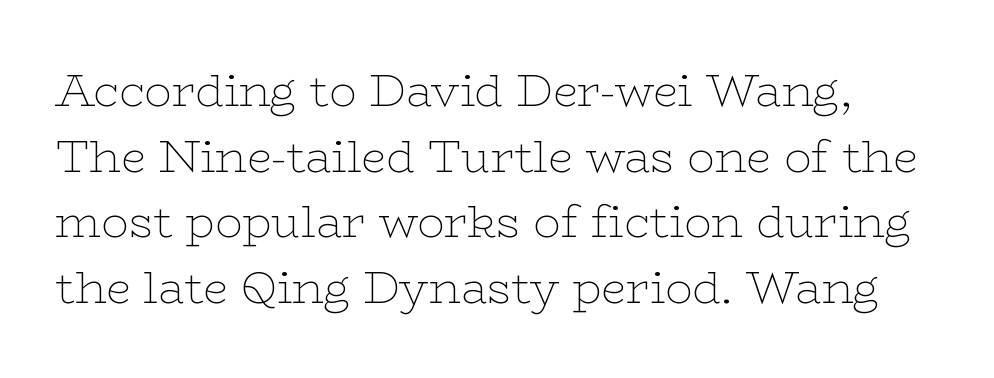
Does the type have serifs? Yes, each stem ends in a small foot. Type without underlining. Inter-character spacing is left at the font's built-in metrics. Vertical stems look standard width or narrower in stroke. This sample has the flowing, uneven cadence of proportional lettering.
